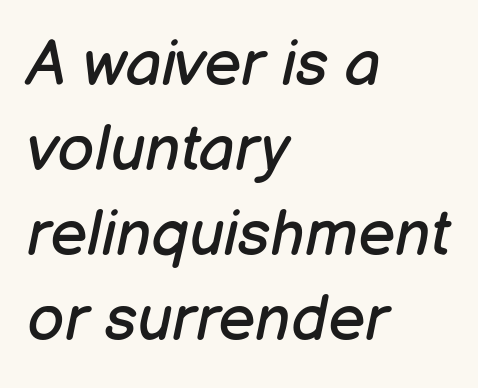
The space directly below the letters is spotless. Does the leading feel generous? No, just average. The letterforms sit at book weight or below. Character widths vary here, with narrow letters taking less room than wide ones. The lines in this sample share a left origin and differ only in where they stop. Observe the lean: these are italic letterforms.
